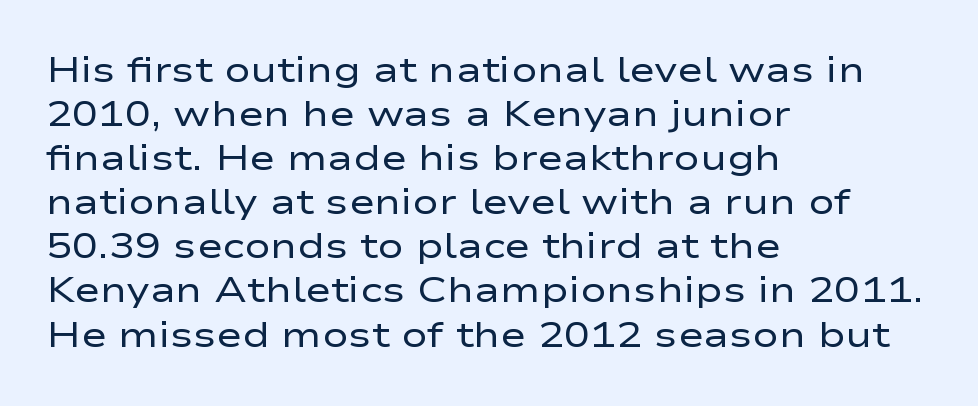
Q: Is the text bold? A: No.
Q: Is the text italic (slanted)? A: No, it is upright.
Q: Is the typeface a serif or a sans-serif typeface? A: Sans-serif.
Q: Is the text underlined? A: No.
Q: How is the paragraph aligned? A: Left-aligned.
Q: Is the spacing between letters normal or unusually wide? A: Normal.
Q: Is the spacing between lines tight, normal or loose? A: Normal.
Q: Width (condensed, normal, or wide)? A: Wide.
Q: Stroke contrast? A: Low.
Q: x-height? A: Medium.
Q: Monospaced? A: No.
